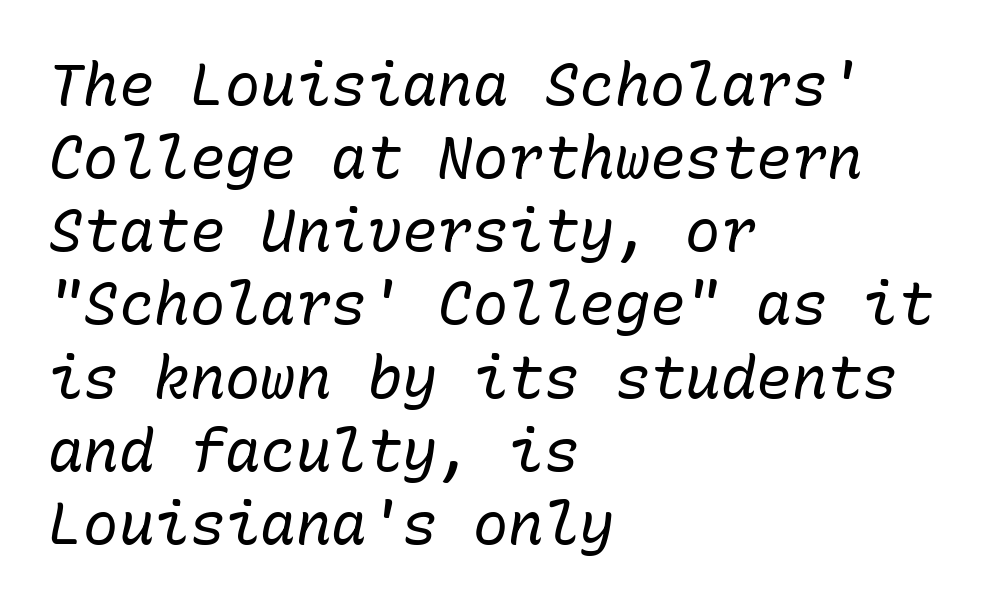
The image shows 59 px regular-weight type, italic (leaning right), monospaced; set left-aligned, line spacing 1.24x, normal letter spacing, not underlined; low stroke contrast and a medium x-height.
